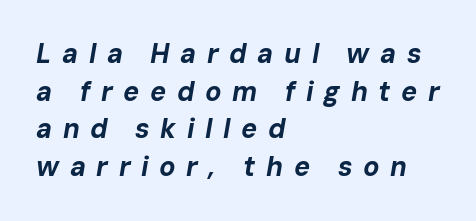
{"italic": "yes", "lean": "right", "slant_degrees": 10, "bold": "yes", "underline": "no", "align": "left", "line_spacing": "normal", "line_spacing_ratio": 1.39, "letter_spacing": "wide", "letter_spacing_em": 0.39, "glyph_px": 27}
